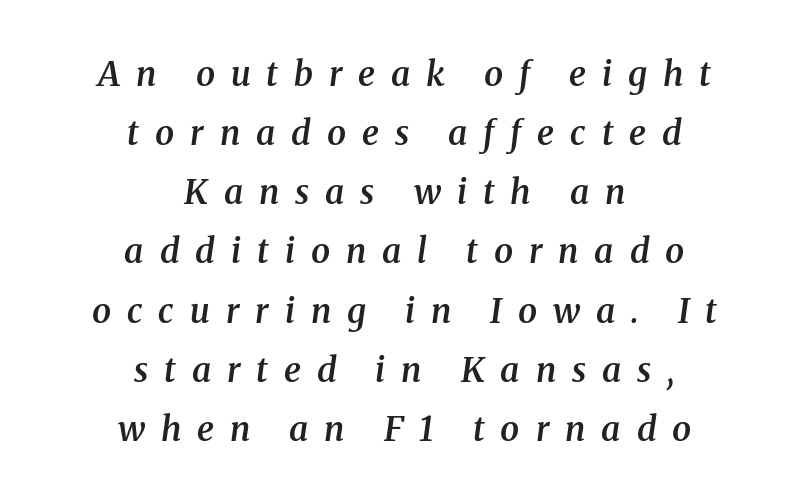
Q: Is the text bold? A: Semi-bold.
Q: Is the text italic (slanted)? A: Yes, it leans right by about 8 degrees.
Q: Is the typeface a serif or a sans-serif typeface? A: Serif.
Q: Is the text underlined? A: No.
Q: How is the paragraph aligned? A: Centered.
Q: Is the spacing between letters normal or unusually wide? A: Unusually wide.
Q: Width (condensed, normal, or wide)? A: Normal.
Q: Stroke contrast? A: Medium.
Q: x-height? A: Medium.
Q: Monospaced? A: No.
